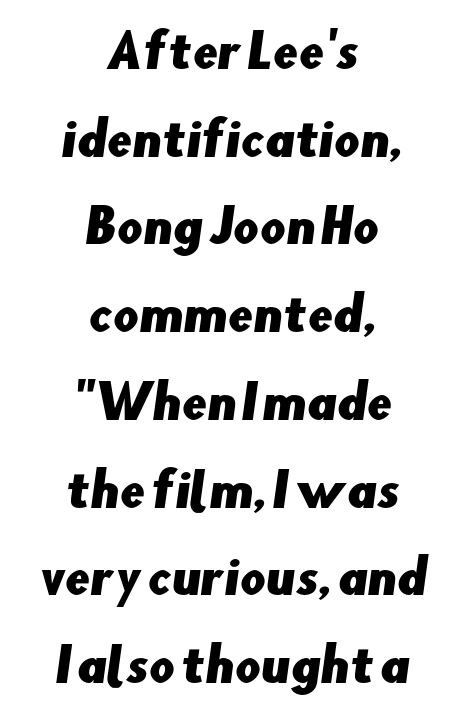
The image shows 45 px sans-serif type; set centered, loose line spacing (1.95x), normal letter spacing, not underlined; low stroke contrast and a small x-height.
